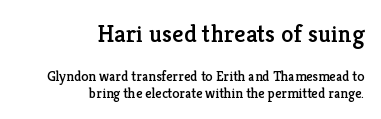
The image shows 25 px text type, upright; set right-aligned, line spacing 1.2x, normal letter spacing, not underlined; the first (top) block is 1.79x larger.
